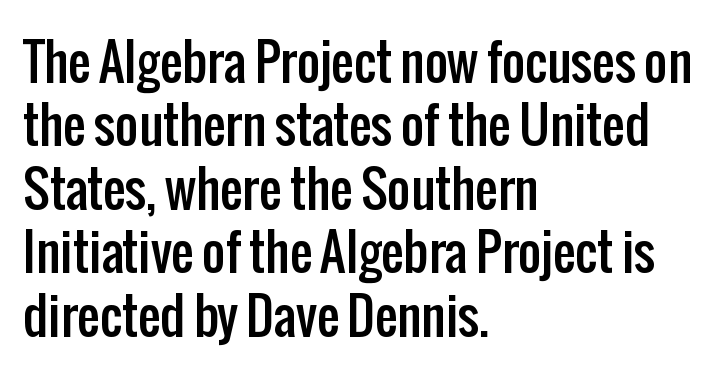
The image shows 50 px condensed sans-serif type, upright; set left-aligned, normal line spacing (1.27x), normal letter spacing, not underlined; low stroke contrast and a medium x-height.
